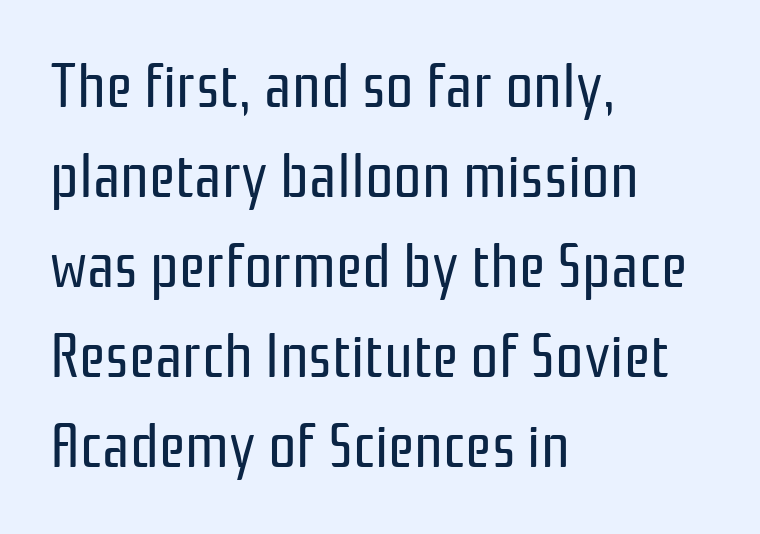
The image shows 63 px regular-weight, condensed sans-serif type, upright; set left-aligned, normal line spacing (1.43x), normal letter spacing, not underlined; low stroke contrast and a medium x-height.
